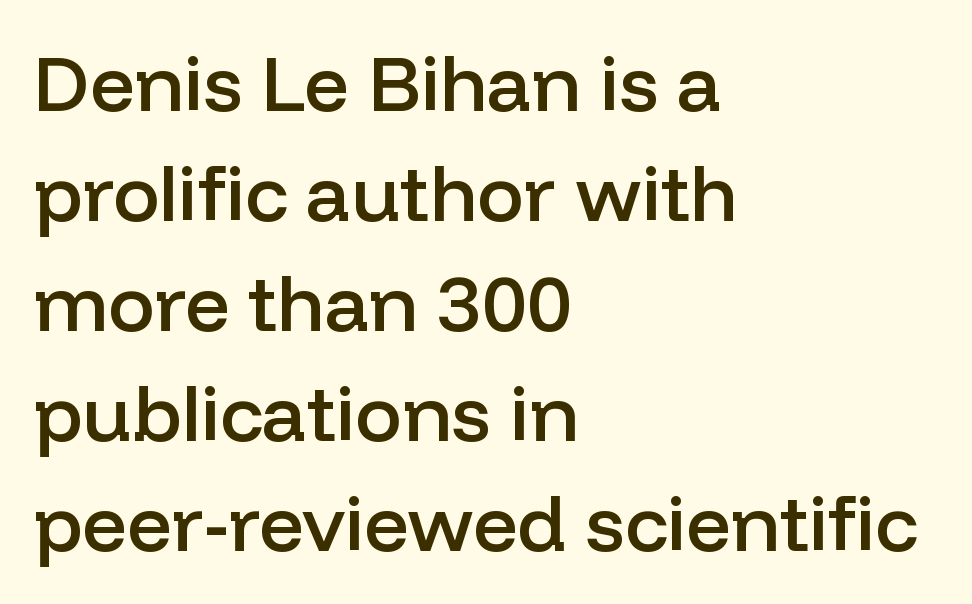
The image shows 78 px semibold sans-serif type, upright; set left-aligned, normal line spacing (1.41x), normal letter spacing, not underlined; low stroke contrast and a medium x-height.
